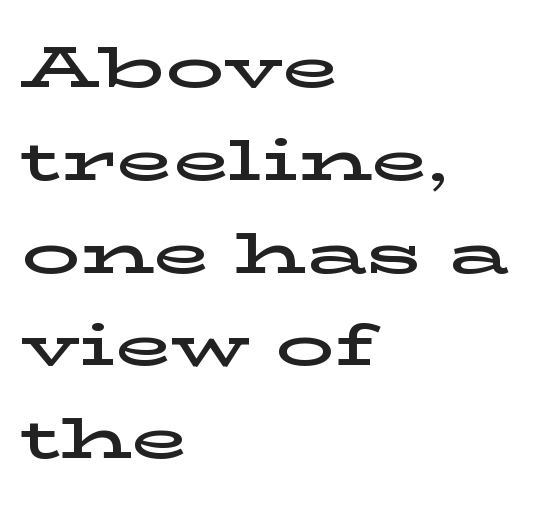
The image shows 58 px wide serif type, upright; set left-aligned, normal line spacing (1.6x), normal letter spacing, not underlined; low stroke contrast and a medium x-height.
